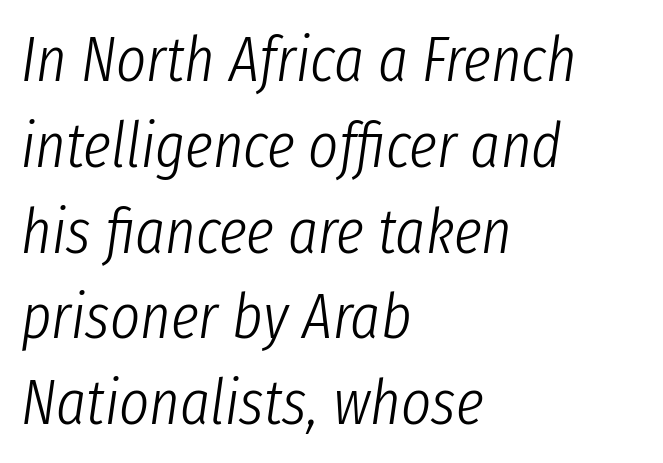
The image shows 64 px light, condensed type, italic (leaning right); set left-aligned, normal line spacing (1.34x), normal letter spacing, not underlined; low stroke contrast and a medium x-height.
